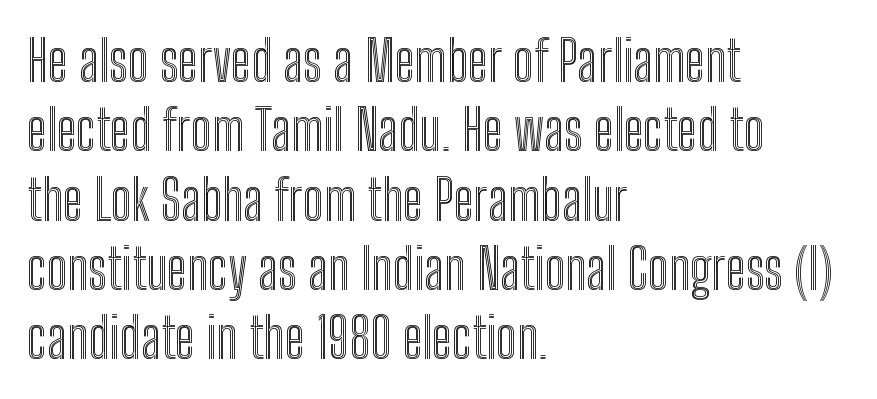
{"italic": "no", "width": "condensed", "x_height": "medium", "monospaced": "no", "underline": "no", "align": "left", "line_spacing": "normal", "line_spacing_ratio": 1.26, "letter_spacing": "normal", "letter_spacing_em": 0.0, "glyph_px": 55}
